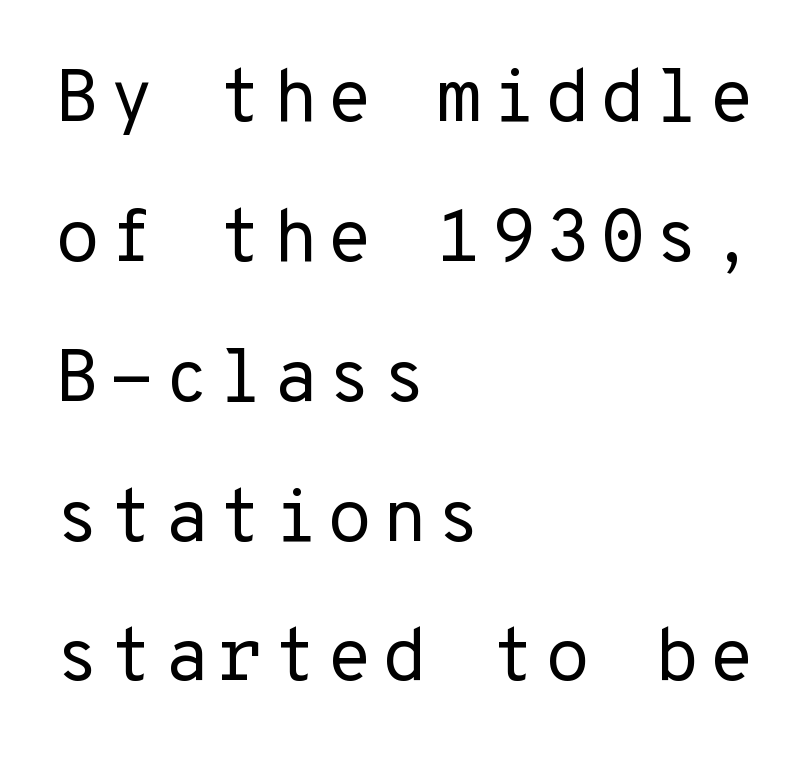
Q: Is the text bold? A: No.
Q: Is the text italic (slanted)? A: No, it is upright.
Q: Is the typeface a serif or a sans-serif typeface? A: Sans-serif.
Q: Is the text underlined? A: No.
Q: How is the paragraph aligned? A: Left-aligned.
Q: Width (condensed, normal, or wide)? A: Normal.
Q: Stroke contrast? A: Low.
Q: x-height? A: Medium.
Q: Monospaced? A: Yes.
